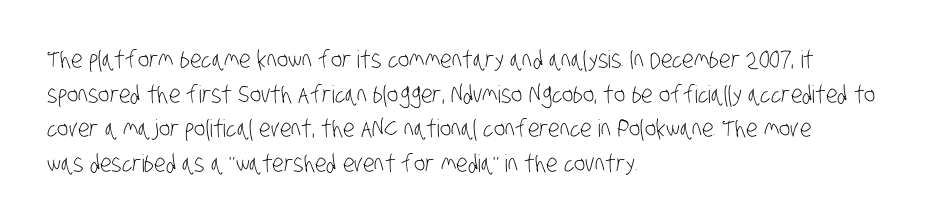
Q: Is the text bold? A: No.
Q: Is the text underlined? A: No.
Q: How is the paragraph aligned? A: Left-aligned.
Q: Is the spacing between letters normal or unusually wide? A: Normal.
Q: Is the spacing between lines tight, normal or loose? A: Normal.
